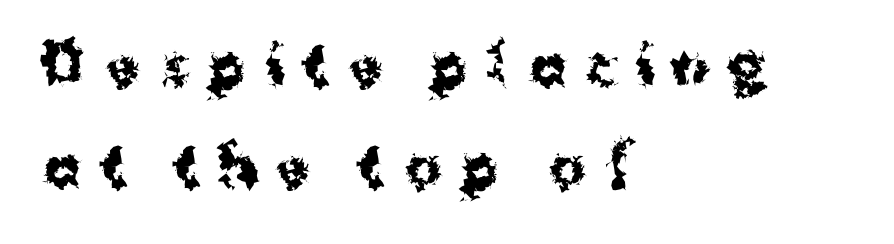
{"serif": "no", "italic": "no", "bold": "yes", "weight": "bold", "width": "normal", "stroke_contrast": "medium", "x_height": "medium", "monospaced": "no", "underline": "no", "align": "left", "line_spacing_ratio": 1.84, "letter_spacing": "wide", "letter_spacing_em": 0.35, "glyph_px": 55}
